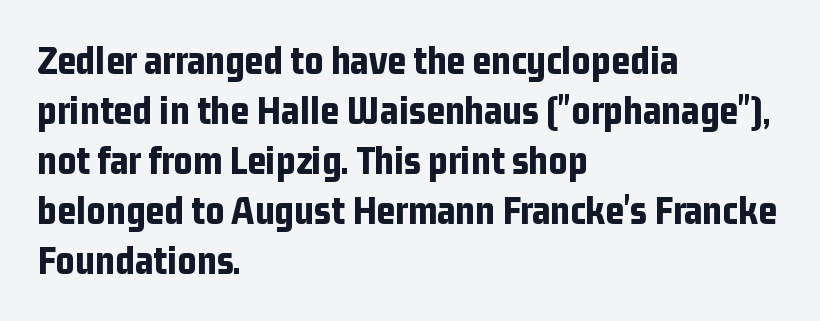
The image shows 41 px bold, condensed sans-serif type, upright; set left-aligned, line spacing 1.22x, normal letter spacing, not underlined; low stroke contrast and a medium x-height.
